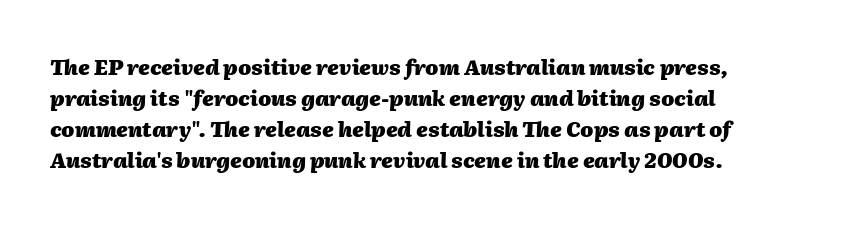
Q: Is the text bold? A: Yes.
Q: Is the text italic (slanted)? A: Yes, it leans right by about 2 degrees.
Q: Is the text underlined? A: No.
Q: How is the paragraph aligned? A: Left-aligned.
Q: Is the spacing between letters normal or unusually wide? A: Normal.
Q: Is the spacing between lines tight, normal or loose? A: Normal.
